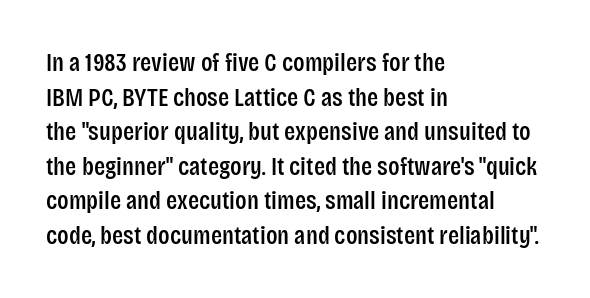
The image shows 26 px text type, upright; set left-aligned, normal line spacing (1.33x), normal letter spacing, not underlined.
